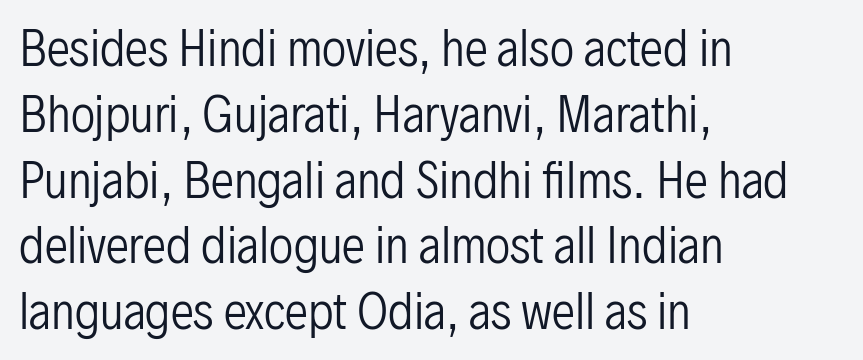
Is this a heavy cut? Hardly; it is regular or lighter. This rendering uses left alignment, leaving the right contour irregular. Posture: upright roman. Note: no serifs on the glyphs.
